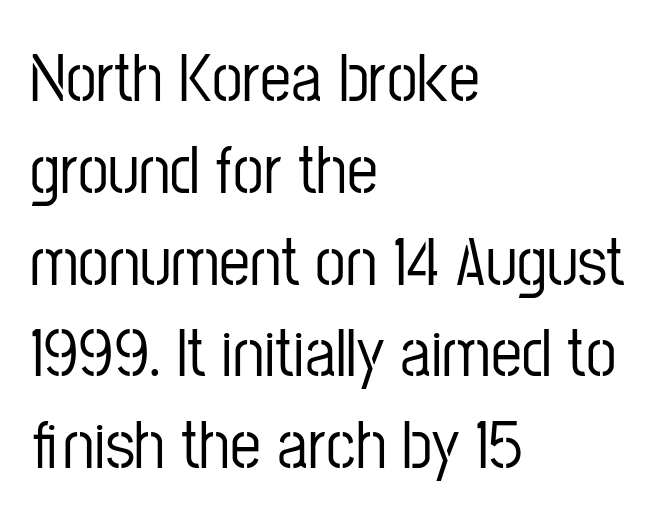
Q: Is the text italic (slanted)? A: No, it is upright.
Q: Is the typeface a serif or a sans-serif typeface? A: Sans-serif.
Q: Is the text underlined? A: No.
Q: How is the paragraph aligned? A: Left-aligned.
Q: Is the spacing between letters normal or unusually wide? A: Normal.
Q: Is the spacing between lines tight, normal or loose? A: Normal.
Q: Width (condensed, normal, or wide)? A: Condensed.
Q: Stroke contrast? A: Low.
Q: x-height? A: Medium.
Q: Monospaced? A: No.
